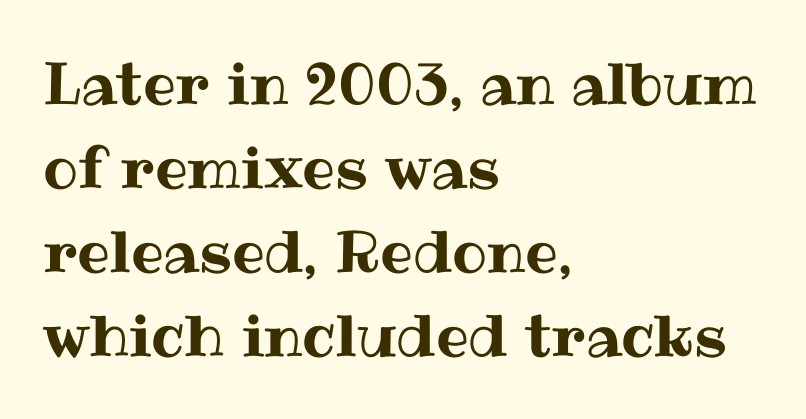
{"italic": "no", "width": "normal", "stroke_contrast": "medium", "x_height": "medium", "monospaced": "no", "underline": "no", "align": "left", "line_spacing": "normal", "line_spacing_ratio": 1.45, "letter_spacing": "normal", "letter_spacing_em": 0.0, "glyph_px": 58}
